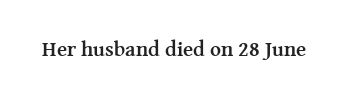
The image shows 21 px bold type, upright; set normal letter spacing, not underlined.
